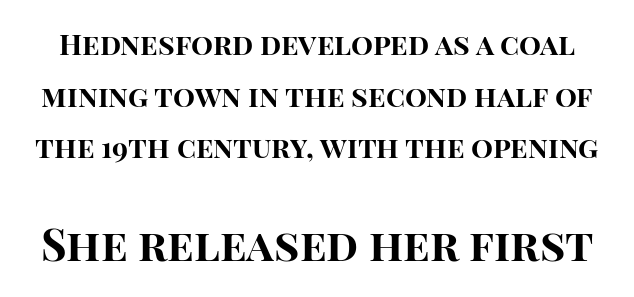
{"serif": "no", "italic": "no", "bold": "yes", "weight": "bold", "width": "normal", "stroke_contrast": "high", "x_height": "large", "monospaced": "no", "underline": "no", "line_spacing_ratio": 1.78, "letter_spacing": "normal", "letter_spacing_em": 0.0, "larger_block": "second", "size_ratio": 1.52, "glyph_px": 44}
